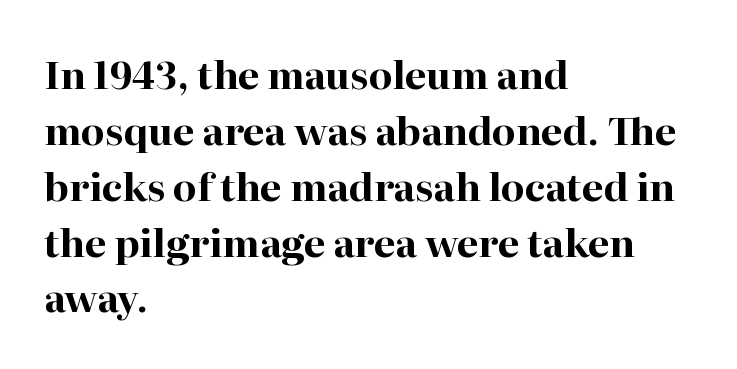
{"serif": "yes", "italic": "no", "bold": "yes", "weight": "bold", "width": "normal", "stroke_contrast": "high", "x_height": "medium", "monospaced": "no", "underline": "no", "align": "left", "line_spacing": "normal", "line_spacing_ratio": 1.47, "letter_spacing": "normal", "letter_spacing_em": 0.0, "glyph_px": 38}
